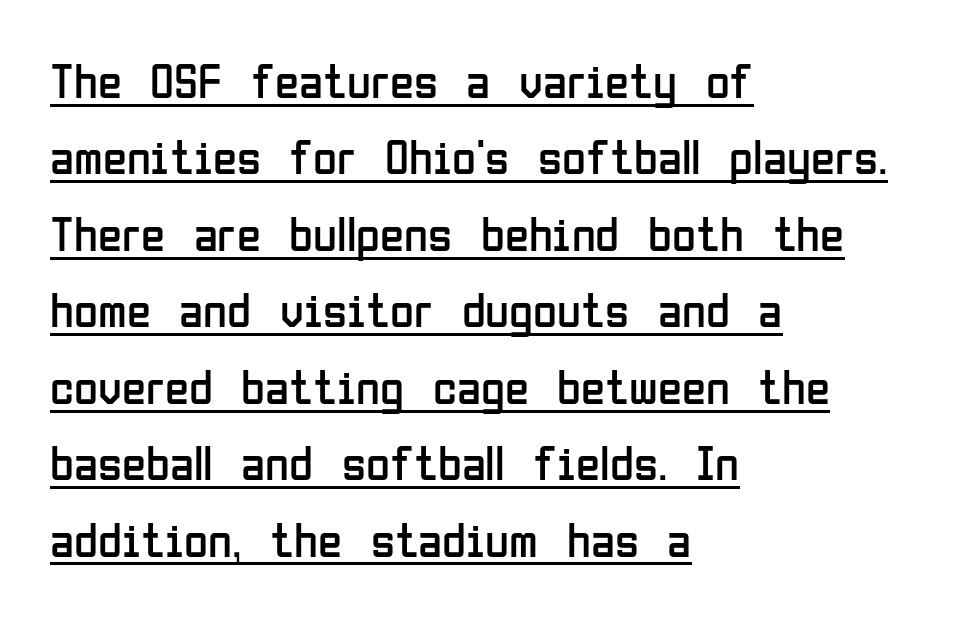
{"serif": "no", "italic": "no", "bold": "no", "weight": "regular", "width": "condensed", "stroke_contrast": "low", "x_height": "medium", "monospaced": "no", "underline": "yes", "align": "left", "line_spacing": "normal", "line_spacing_ratio": 1.56, "letter_spacing": "normal", "letter_spacing_em": 0.0, "glyph_px": 49}
